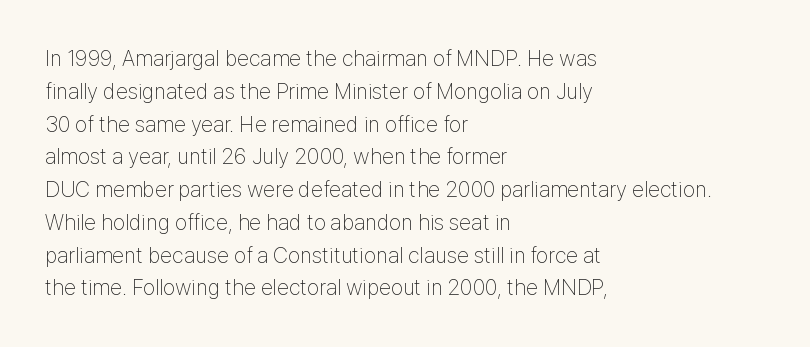
{"italic": "no", "bold": "no", "underline": "no", "align": "left", "line_spacing": "normal", "line_spacing_ratio": 1.49, "letter_spacing": "normal", "letter_spacing_em": 0.0, "glyph_px": 22}
